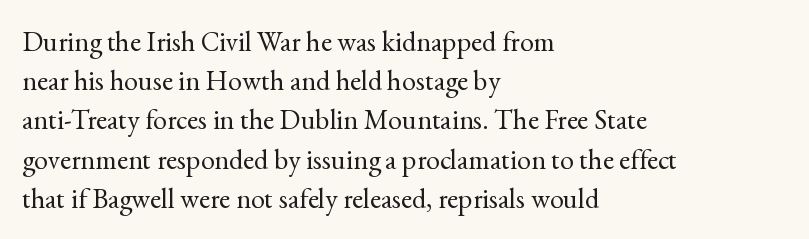
{"serif": "yes", "italic": "no", "bold": "no", "weight": "regular", "width": "normal", "x_height": "small", "monospaced": "no", "underline": "no", "align": "left", "line_spacing": "normal", "line_spacing_ratio": 1.4, "letter_spacing": "normal", "letter_spacing_em": 0.0, "glyph_px": 28}
